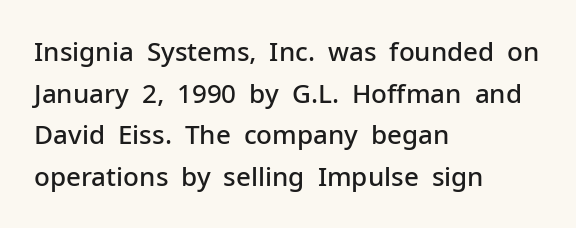
{"italic": "no", "bold": "semi", "underline": "no", "align": "left", "line_spacing": "normal", "line_spacing_ratio": 1.6, "letter_spacing": "normal", "letter_spacing_em": 0.0, "glyph_px": 26}
